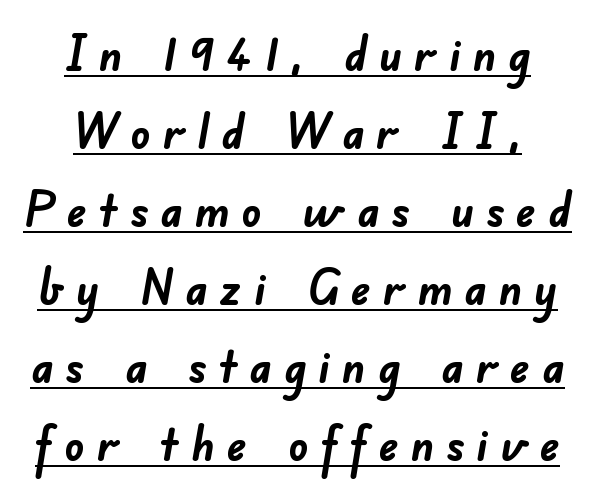
The typesetter has applied underlining to the passage shown. The typesetter chose a symmetrical, centered arrangement here. The characters display no serif detailing; their extremities are plain. On the weight axis this lands at bold, roughly 700. Looks like regular typesetting: each glyph gets only the width it needs. Does the leading feel generous? No, just average.
